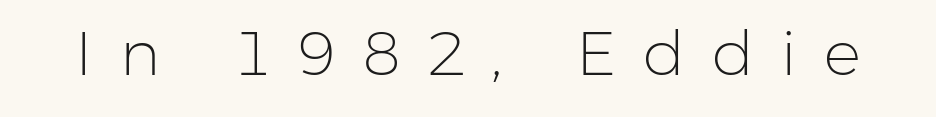
Q: Is the text bold? A: No.
Q: Is the text italic (slanted)? A: No, it is upright.
Q: Is the typeface a serif or a sans-serif typeface? A: Sans-serif.
Q: Is the text underlined? A: No.
Q: Is the spacing between letters normal or unusually wide? A: Unusually wide.
Q: Width (condensed, normal, or wide)? A: Normal.
Q: Stroke contrast? A: Low.
Q: x-height? A: Medium.
Q: Monospaced? A: No.
